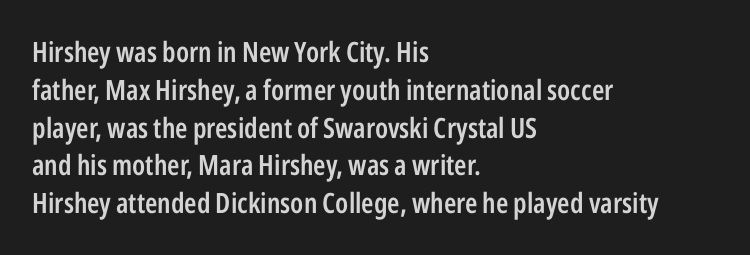
The image shows 28 px semibold, condensed sans-serif type, upright; set left-aligned, normal line spacing (1.35x), normal letter spacing, not underlined; low stroke contrast and a medium x-height.
